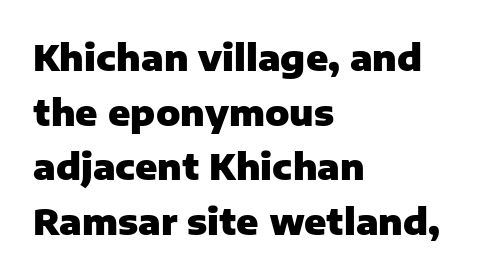
Q: Is the text bold? A: Yes.
Q: Is the text italic (slanted)? A: No, it is upright.
Q: Is the typeface a serif or a sans-serif typeface? A: Sans-serif.
Q: Is the text underlined? A: No.
Q: How is the paragraph aligned? A: Left-aligned.
Q: Is the spacing between letters normal or unusually wide? A: Normal.
Q: Is the spacing between lines tight, normal or loose? A: Normal.
Q: Width (condensed, normal, or wide)? A: Normal.
Q: Stroke contrast? A: Low.
Q: x-height? A: Medium.
Q: Monospaced? A: No.
